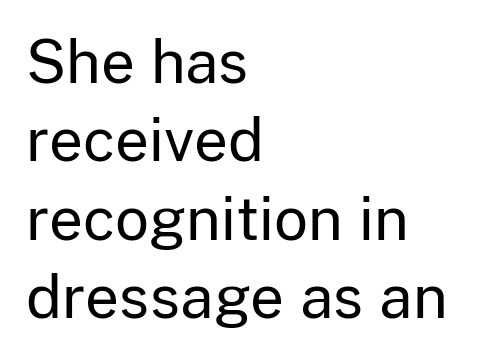
Unlike italic type, these characters show no tilt at all. Classification — sans serif. Which margin do the lines hug? The left one — the right edge is uneven. Character widths vary here, with narrow letters taking less room than wide ones.
